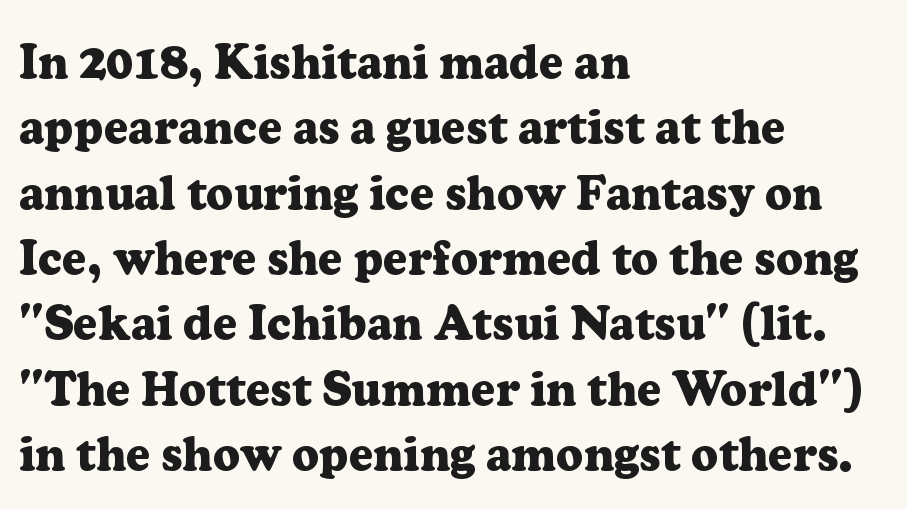
Chunky letters — that's bold for sure. The letters carry serifs — small finishing strokes at the ends of their stems. The compositor pushed each line to the left boundary. Underline: absent. The letterforms sit shoulder to shoulder at normal distance. Posture: vertical.
